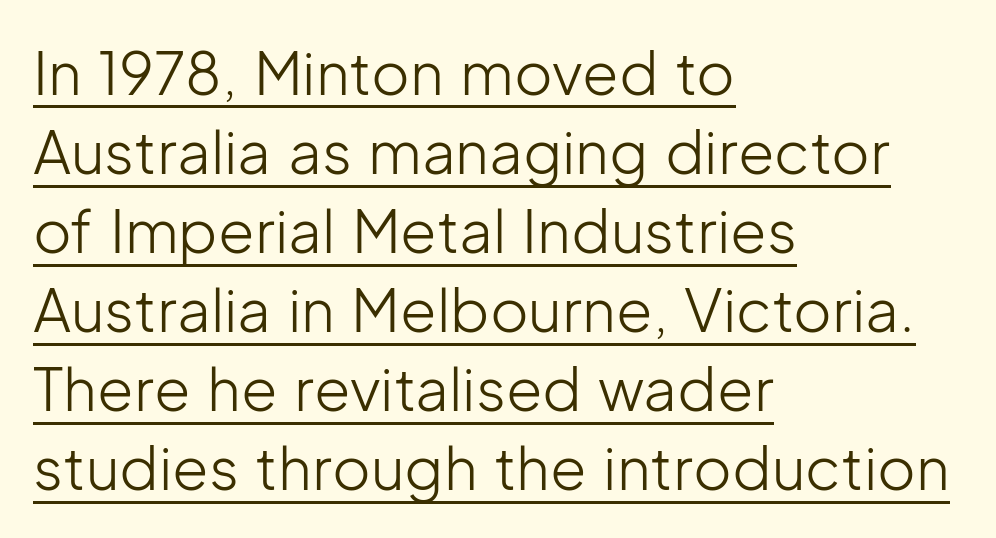
{"serif": "no", "italic": "no", "bold": "no", "weight": "light", "width": "normal", "stroke_contrast": "low", "x_height": "medium", "monospaced": "no", "underline": "yes", "align": "left", "line_spacing": "normal", "line_spacing_ratio": 1.34, "letter_spacing": "normal", "letter_spacing_em": 0.0, "glyph_px": 59}
